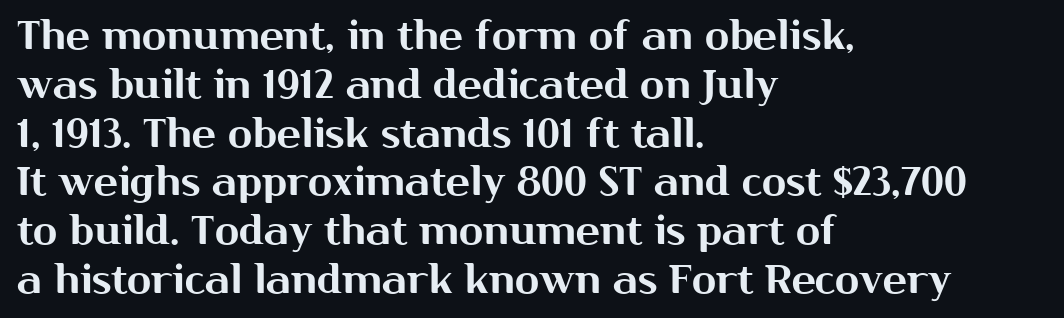
The image shows 40 px sans-serif type, upright; set left-aligned, line spacing 1.22x, normal letter spacing, not underlined; medium stroke contrast and a medium x-height.
